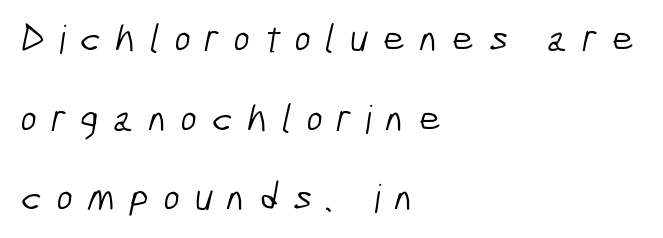
{"serif": "no", "bold": "no", "weight": "light", "width": "condensed", "stroke_contrast": "low", "x_height": "medium", "monospaced": "no", "underline": "no", "align": "left", "line_spacing": "loose", "line_spacing_ratio": 2.04, "letter_spacing": "wide", "letter_spacing_em": 0.37, "glyph_px": 39}
